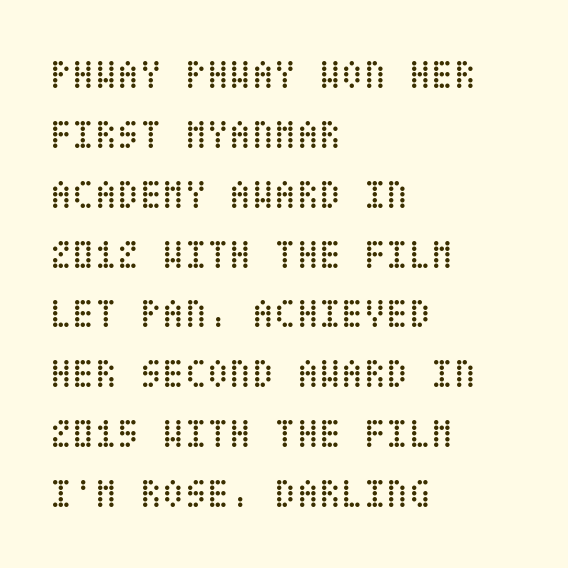
The image shows 41 px regular-weight, condensed type, upright; set left-aligned, normal line spacing (1.46x), normal letter spacing, not underlined; low stroke contrast and a large x-height.
